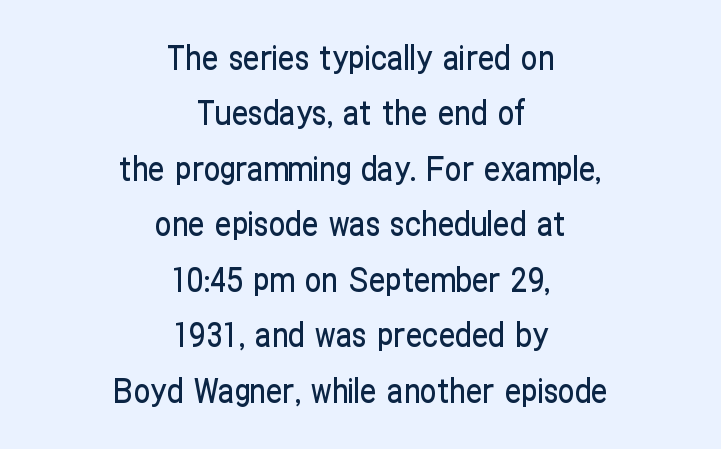
Do the characters align in a grid? No, the font is proportional. The baseline area is clear. Examine the stroke ends and you'll find no serifs. Does the leading feel generous? No, just average.
